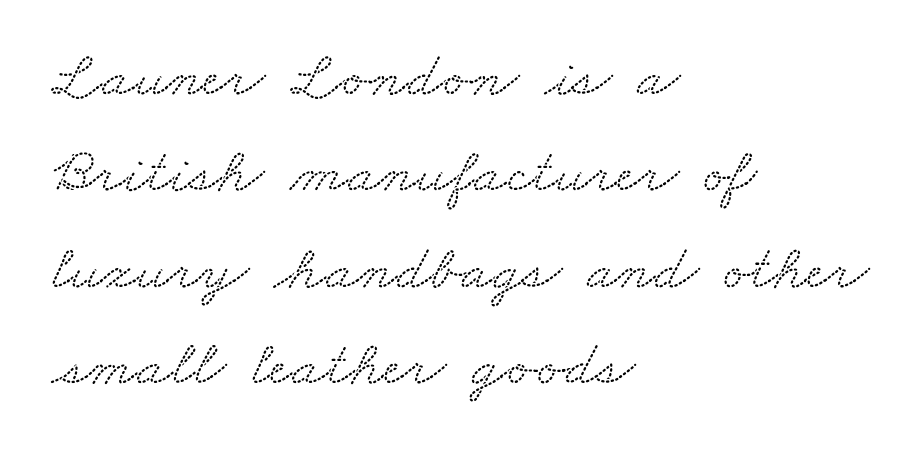
{"width": "wide", "stroke_contrast": "low", "x_height": "small", "monospaced": "no", "underline": "no", "align": "left", "line_spacing": "normal", "line_spacing_ratio": 1.53, "letter_spacing": "normal", "letter_spacing_em": 0.0, "glyph_px": 63}
